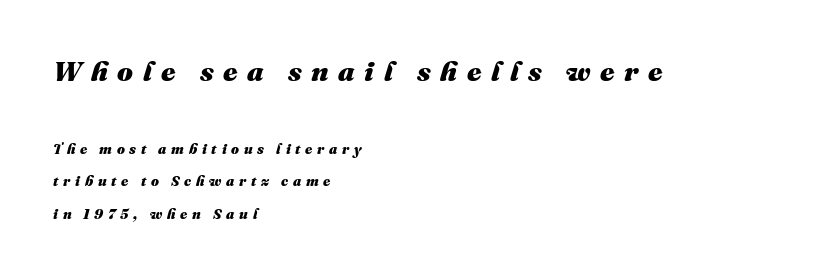
The emphasis by scale lands on block number one, above. The space directly below the letters is spotless. Tracking value appears strongly positive — letters spread wide. Tall strokes in this sample are angled rather than plumb. The typesetting leans heavy: a genuine bold.
